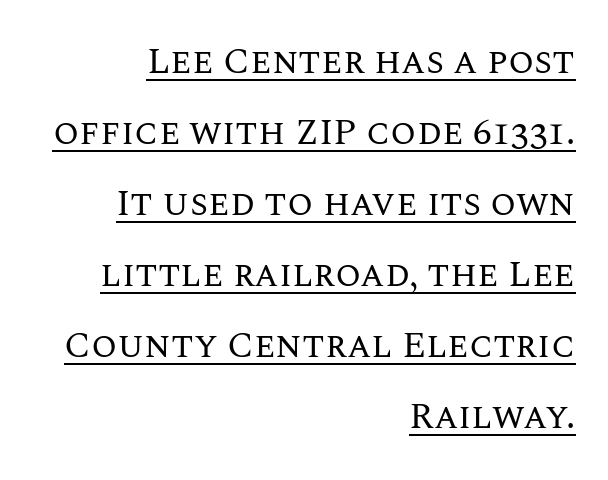
{"italic": "no", "bold": "no", "weight": "regular", "width": "normal", "stroke_contrast": "medium", "x_height": "large", "monospaced": "no", "underline": "yes", "align": "right", "line_spacing": "loose", "line_spacing_ratio": 1.92, "letter_spacing": "normal", "letter_spacing_em": 0.0, "glyph_px": 37}
